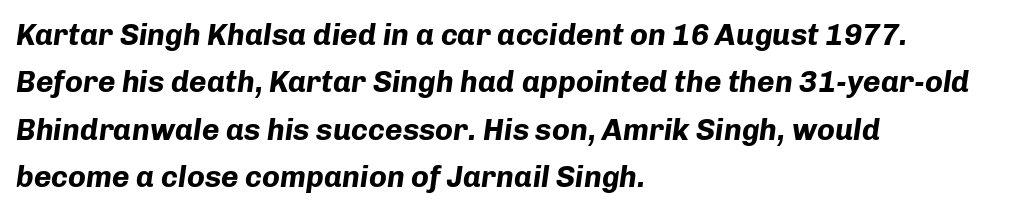
Baseline-to-baseline distance is the conventional proportion of letter height. The rendering uses a bold face; every stroke is thick and dark. The letters advance in unequal steps, a hallmark of proportional type. The font's italic variant was chosen for this text.
